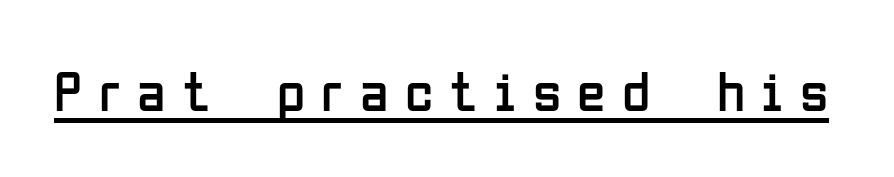
The typography opts for an upright posture over an oblique one. The rendering uses natural spacing where letterforms have individual widths. Is the type heavy? It reads as light-to-regular instead. This rendering widens character spacing well past its baseline value.
